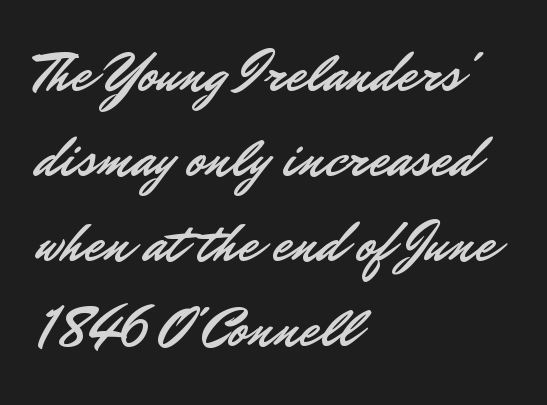
Q: Is the text italic (slanted)? A: Yes.
Q: Is the typeface a serif or a sans-serif typeface? A: Sans-serif.
Q: Is the text underlined? A: No.
Q: How is the paragraph aligned? A: Left-aligned.
Q: Is the spacing between letters normal or unusually wide? A: Normal.
Q: Is the spacing between lines tight, normal or loose? A: Normal.
Q: Width (condensed, normal, or wide)? A: Normal.
Q: Stroke contrast? A: Low.
Q: x-height? A: Small.
Q: Monospaced? A: No.
